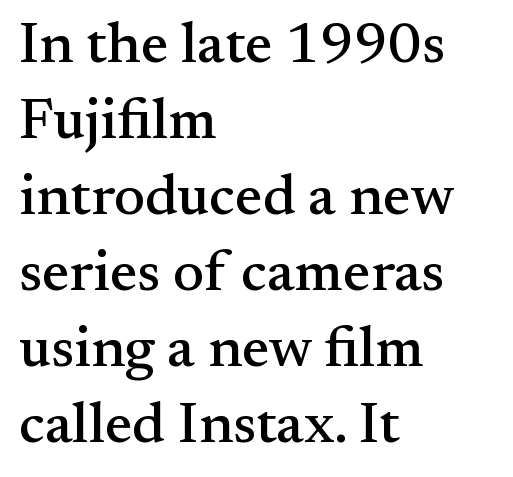
Layout note: lines flush left. Varying glyph widths throughout — classic text-font behaviour. The letters stand straight up with perfectly vertical stems. The leading is moderate, giving the passage an even texture. A typesetter would label this face a serif.
